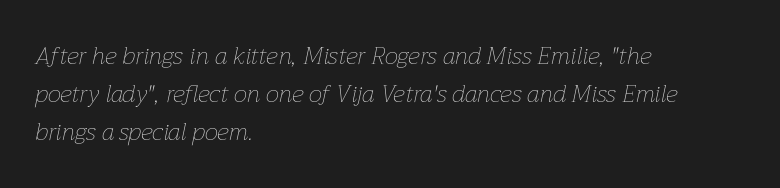
The image shows 24 px text type, italic (leaning right); set left-aligned, normal line spacing (1.58x), normal letter spacing, not underlined.
